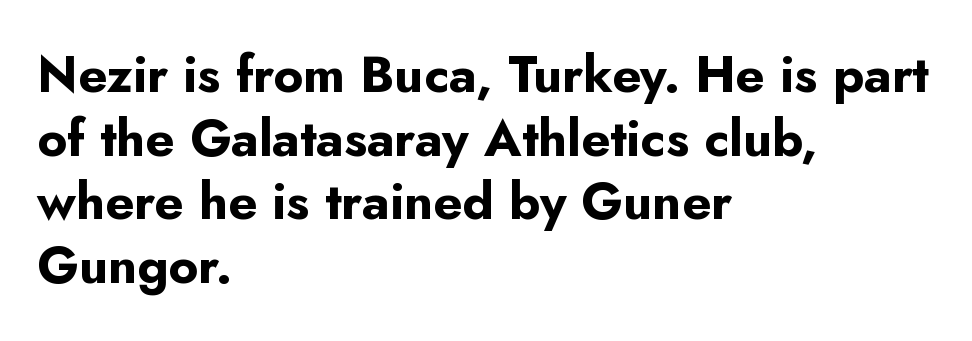
Q: Is the text bold? A: Yes.
Q: Is the text italic (slanted)? A: No, it is upright.
Q: Is the typeface a serif or a sans-serif typeface? A: Sans-serif.
Q: Is the text underlined? A: No.
Q: How is the paragraph aligned? A: Left-aligned.
Q: Is the spacing between letters normal or unusually wide? A: Normal.
Q: Is the spacing between lines tight, normal or loose? A: Normal.
Q: Width (condensed, normal, or wide)? A: Normal.
Q: Stroke contrast? A: Low.
Q: x-height? A: Small.
Q: Monospaced? A: No.
